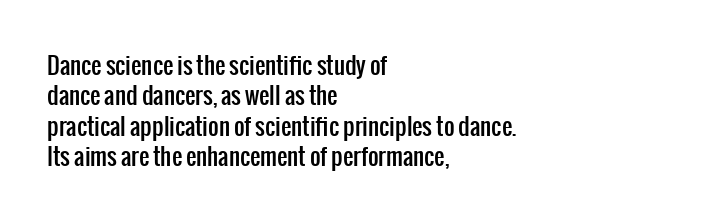
The image shows 23 px text type, upright; set left-aligned, normal line spacing (1.32x), normal letter spacing, not underlined.
